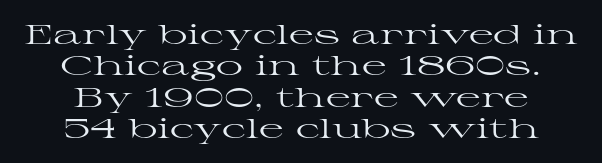
{"italic": "no", "bold": "no", "underline": "no", "align": "center", "line_spacing_ratio": 1.16, "letter_spacing": "normal", "letter_spacing_em": 0.0, "glyph_px": 27}
